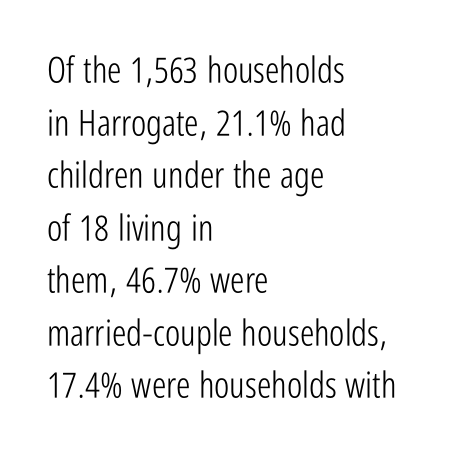
The image shows 36 px light, condensed sans-serif type, upright; set left-aligned, normal line spacing (1.46x), normal letter spacing, not underlined; low stroke contrast and a medium x-height.
